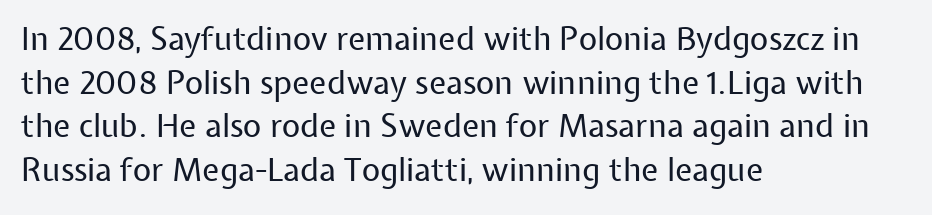
{"serif": "no", "italic": "no", "bold": "no", "weight": "regular", "width": "normal", "stroke_contrast": "low", "x_height": "medium", "monospaced": "no", "underline": "no", "align": "left", "line_spacing": "normal", "line_spacing_ratio": 1.36, "letter_spacing": "normal", "letter_spacing_em": 0.0, "glyph_px": 32}
